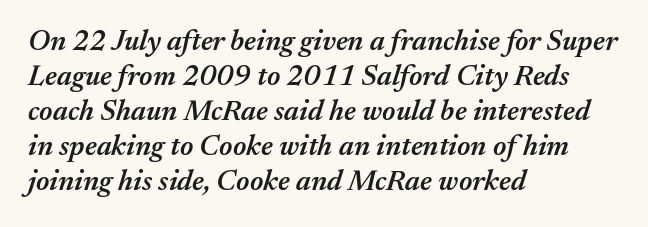
Tall strokes in this sample are angled rather than plumb. Every row of glyphs begins at an identical x-position on the left. Students, note that the glyphs here touch the page at normal intervals. Every letter is mildly thick-stroked: semibold rather than bold. Each row of text sits above clean, open space. These lines are rendered in a variable-pitch font.
